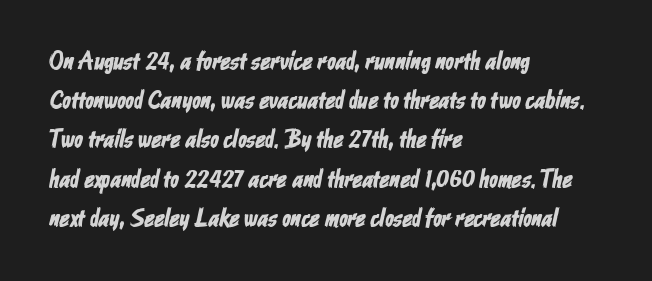
The lines are quadded left. Observe the ordinary spacing: letters are neighbours, not strangers. The string is rendered with underlining switched off. Each new line begins a customary step beneath the previous one.
